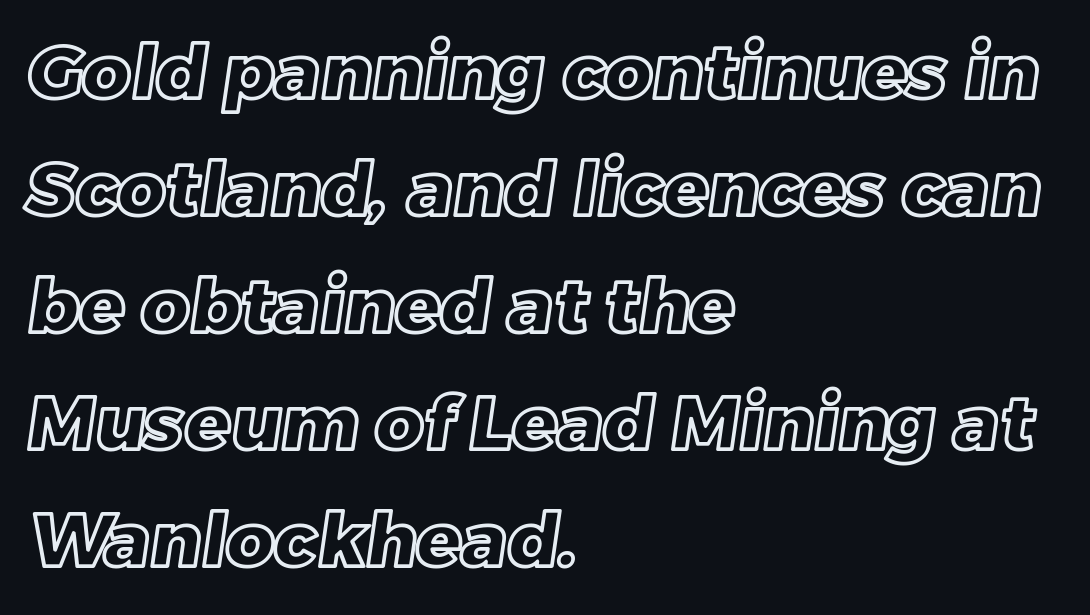
The image shows 75 px text type; set left-aligned, normal line spacing (1.56x), normal letter spacing, not underlined; a large x-height.
